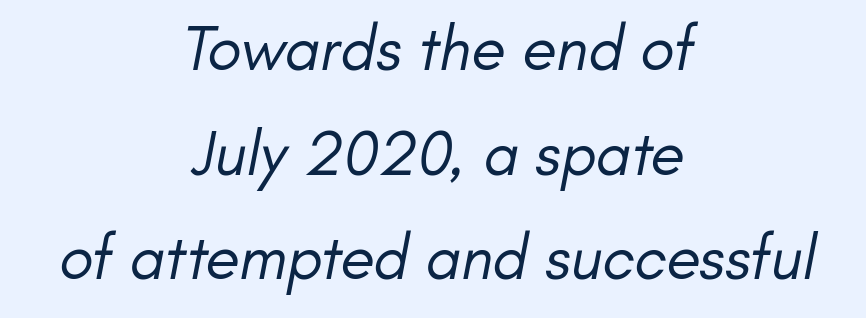
The image shows 63 px regular-weight sans-serif type; set centered, normal line spacing (1.66x), normal letter spacing, not underlined; low stroke contrast and a small x-height.
